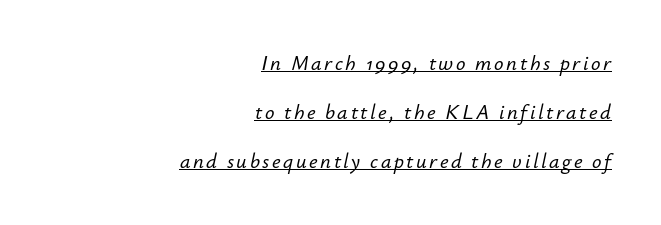
If you drew a line through each stem, it would be angled. Every row of glyphs terminates at an identical x-position on the right. Caption: lettering with a line underneath. This block would shrink considerably if given ordinary leading; it's expanded now.
